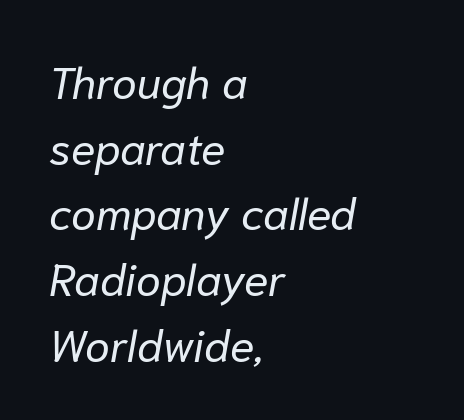
{"italic": "yes", "lean": "right", "slant_degrees": 10, "bold": "no", "weight": "regular", "width": "normal", "stroke_contrast": "low", "x_height": "medium", "monospaced": "no", "underline": "no", "align": "left", "line_spacing": "normal", "line_spacing_ratio": 1.46, "letter_spacing": "normal", "letter_spacing_em": 0.0, "glyph_px": 45}
